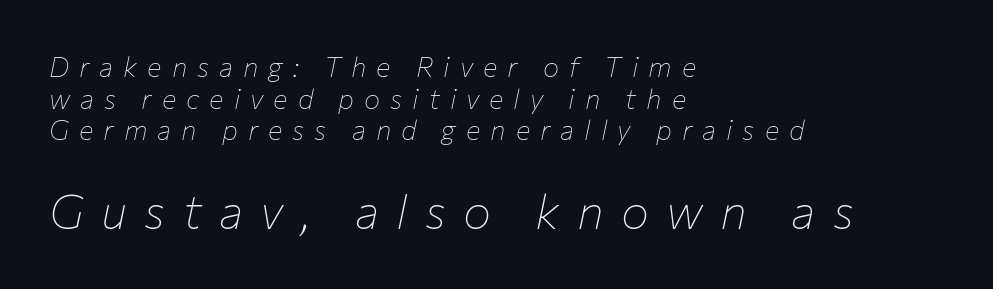
Q: Is the text bold? A: No.
Q: Is the text italic (slanted)? A: Yes, it leans right by about 12 degrees.
Q: Is the text underlined? A: No.
Q: How is the paragraph aligned? A: Left-aligned.
Q: Is the spacing between letters normal or unusually wide? A: Unusually wide.
Q: Which block of text is set in a larger size, the first (top) or the second (bottom)? A: The second (bottom) one.
Q: Width (condensed, normal, or wide)? A: Normal.
Q: Stroke contrast? A: Low.
Q: x-height? A: Medium.
Q: Monospaced? A: No.
